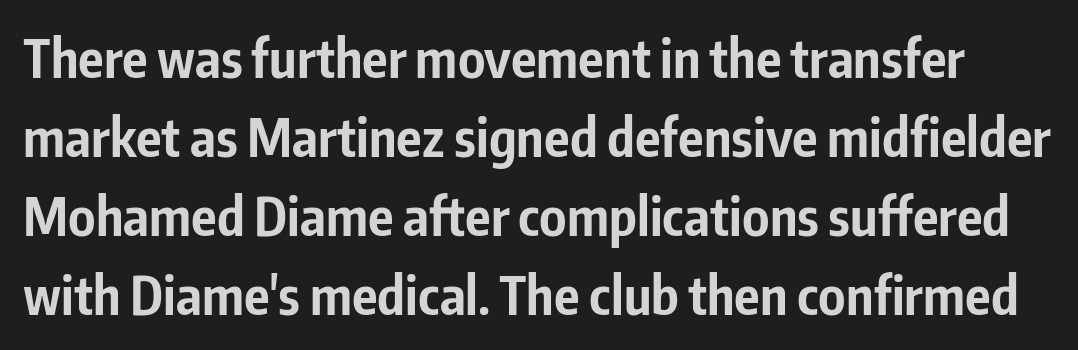
{"serif": "no", "italic": "no", "bold": "yes", "weight": "bold", "width": "condensed", "stroke_contrast": "low", "x_height": "medium", "monospaced": "no", "underline": "no", "line_spacing": "normal", "line_spacing_ratio": 1.49, "letter_spacing": "normal", "letter_spacing_em": 0.0, "glyph_px": 53}
